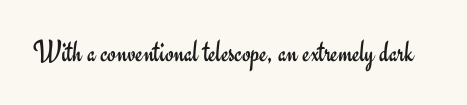
The rendering uses natural spacing where letterforms have individual widths. Each letter's strokes conclude bluntly, with no projecting serifs. Weight: not bold — regular or lighter. The glyphs are unaccompanied by any horizontal stroke below them. Each word holds together tightly as a unit, with standard inter-letter gaps.
